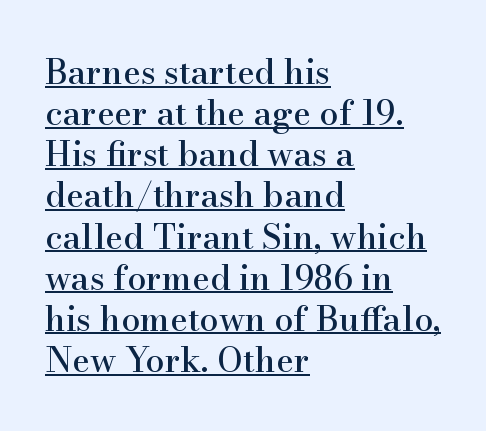
{"serif": "yes", "italic": "no", "width": "normal", "stroke_contrast": "high", "x_height": "small", "monospaced": "no", "underline": "yes", "align": "left", "line_spacing_ratio": 1.21, "letter_spacing": "normal", "letter_spacing_em": 0.0, "glyph_px": 34}
